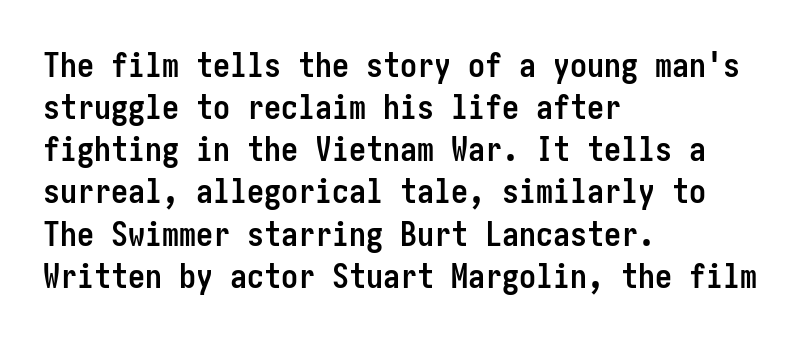
Thick stems and heavy bowls — unmistakably bold. A clean baseline with only descenders dipping below it. Short and long lines alike share a common starting point at left. These lines were composed using upright roman letters. Tracking here is standard; glyphs follow each other at the usual distance.
